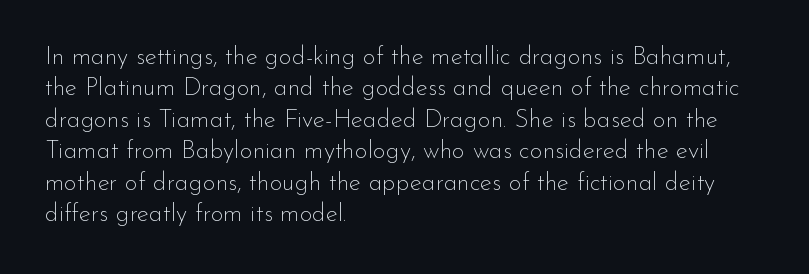
{"italic": "no", "bold": "no", "underline": "no", "align": "left", "line_spacing": "normal", "line_spacing_ratio": 1.26, "letter_spacing": "normal", "letter_spacing_em": 0.0, "glyph_px": 25}
